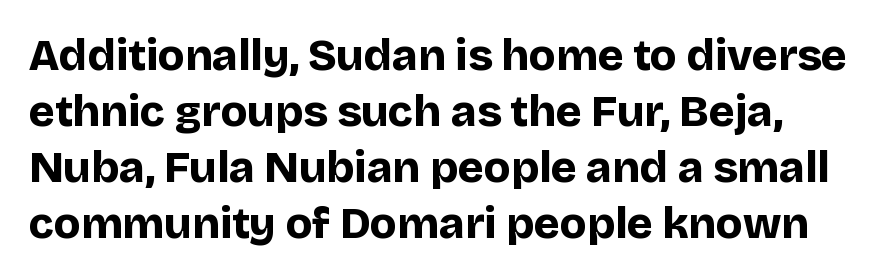
The face used here is a sans, in the tradition of grotesques and geometrics. The space directly below the letters is spotless. The lines sit at an ordinary, default distance from one another. The letters advance in unequal steps, a hallmark of proportional type. Quick note: not italic, upright.
